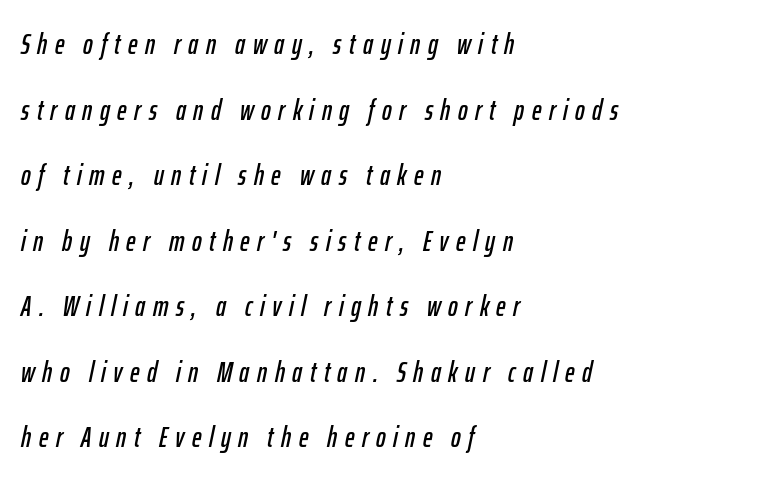
Proportional: the letters do not fall into vertical columns. Just letters on the line, the space beneath them empty. Slant detected: the letters are inclined. These lines are set flush left with a ragged right edge.
